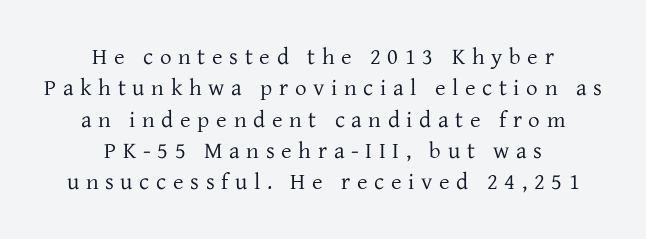
{"italic": "no", "bold": "no", "underline": "no", "align": "center", "line_spacing": "normal", "line_spacing_ratio": 1.36, "letter_spacing": "wide", "letter_spacing_em": 0.29, "glyph_px": 23}
